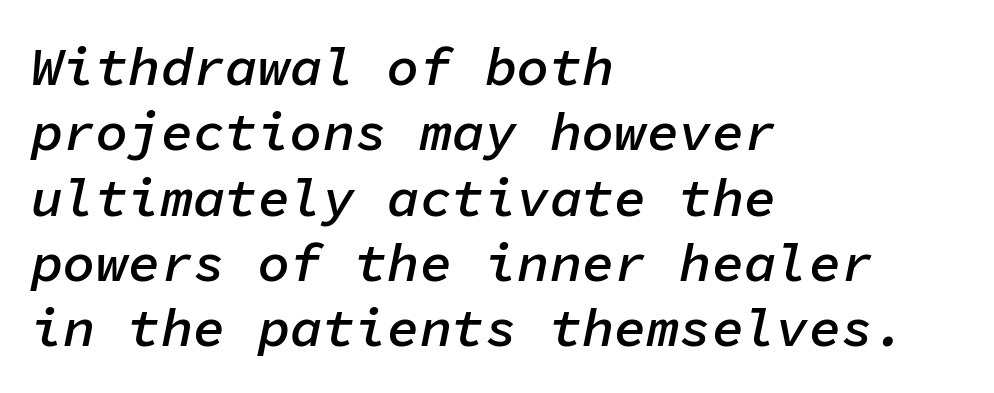
Inter-character spacing is left at the font's built-in metrics. Posture: slanted. Set as a demibold, roughly 600 on the weight scale. The ragged edge is on the right, which tells us the setting is flush left. The strip under each line holds only bare page. Spacing verdict: monospaced, one width for all characters.
